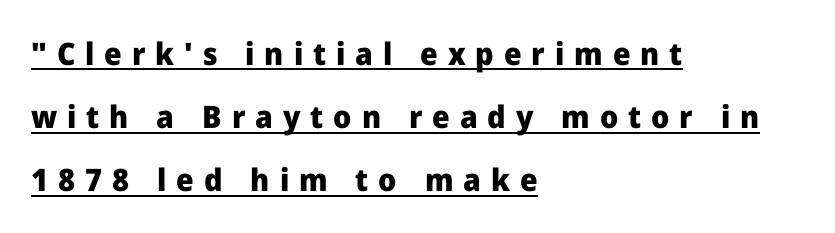
The sample's only ornament is a line tracing under the words. Nope, not italic — everything's standing straight. Look at the bottom of the vertical strokes: they stop flat, with no serifs. The line-height multiplier appears high, well above default.
